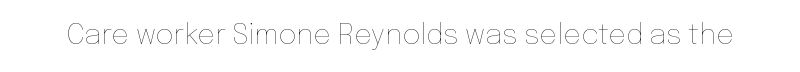
The image shows 28 px thin type, upright; set normal letter spacing, not underlined; low stroke contrast and a medium x-height.
